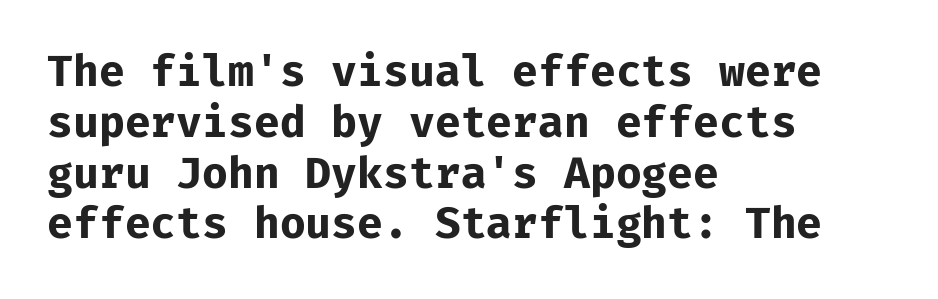
Upright lettering throughout. Glyph-to-glyph distance matches everyday printed text. Caption: bold face, heavy strokes. Stroke terminals: plain, sans-serif. A classic flush-left, rag-right setting is used for this passage. Decoration check: the copy has no underline.
